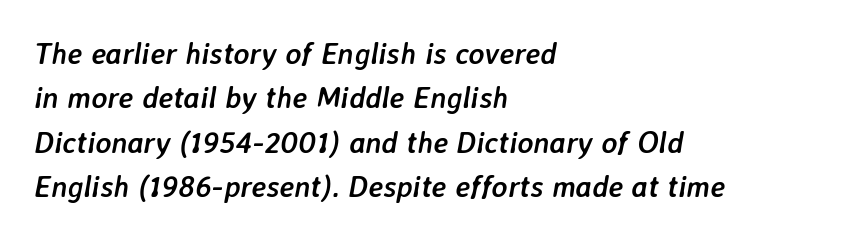
Any mark beneath the type? The region is blank. Varying glyph widths throughout — classic text-font behaviour. The paragraph shown leans on its left margin. Each word holds together tightly as a unit, with standard inter-letter gaps. How would I describe the line gaps? Plain and ordinary.
